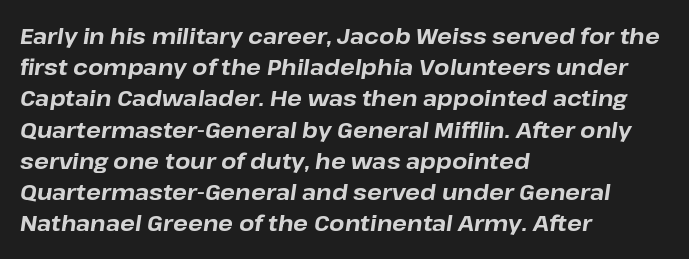
Evenly set lines give the paragraph a standard silhouette. The face used here is rendered with its standard letterfit. The face used here has the dense, thick strokes of a bold. A clean baseline with only descenders dipping below it.
